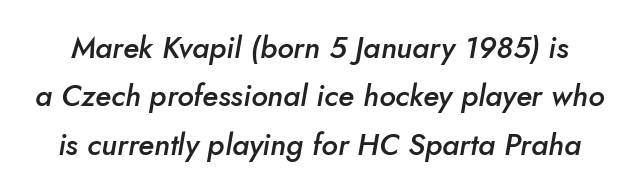
Q: Is the text bold? A: Semi-bold.
Q: Is the text italic (slanted)? A: Yes, it leans right by about 5 degrees.
Q: Is the text underlined? A: No.
Q: Is the spacing between letters normal or unusually wide? A: Normal.
Q: Is the spacing between lines tight, normal or loose? A: Normal.
Q: Width (condensed, normal, or wide)? A: Normal.
Q: Stroke contrast? A: Low.
Q: x-height? A: Small.
Q: Monospaced? A: No.
